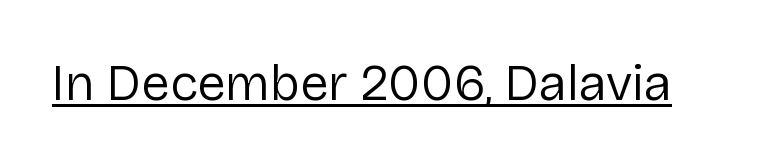
Q: Is the text bold? A: No.
Q: Is the text italic (slanted)? A: No, it is upright.
Q: Is the typeface a serif or a sans-serif typeface? A: Sans-serif.
Q: Is the text underlined? A: Yes.
Q: Is the spacing between letters normal or unusually wide? A: Normal.
Q: Width (condensed, normal, or wide)? A: Normal.
Q: Stroke contrast? A: Low.
Q: x-height? A: Medium.
Q: Monospaced? A: No.
